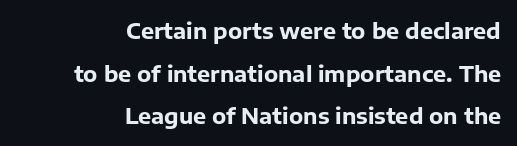
Chunky letters — that's bold for sure. Widely set lines give the paragraph a tall, airy silhouette. Observe the ordinary spacing: letters are neighbours, not strangers. The space directly below the letters is spotless. In CSS terms this would be text-align: right. Designer's note — italics off, roman on.
